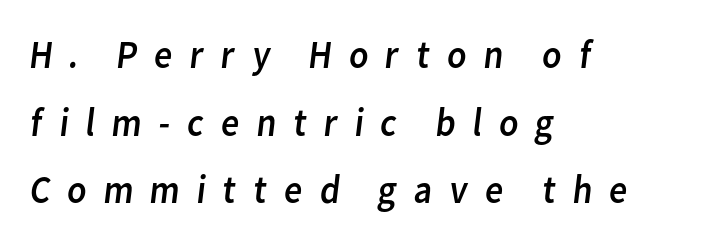
Q: Is the text bold? A: No.
Q: Is the typeface a serif or a sans-serif typeface? A: Sans-serif.
Q: Is the text underlined? A: No.
Q: How is the paragraph aligned? A: Left-aligned.
Q: Is the spacing between letters normal or unusually wide? A: Unusually wide.
Q: Is the spacing between lines tight, normal or loose? A: Normal.
Q: Width (condensed, normal, or wide)? A: Normal.
Q: Stroke contrast? A: Low.
Q: x-height? A: Medium.
Q: Monospaced? A: No.
